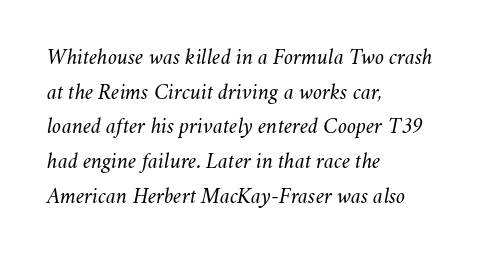
Every row of glyphs begins at an identical x-position on the left. Interline gaps are of average width in this sample. Glance below the letters and you will spot only blank space. The passage shown is not bold in any degree.
